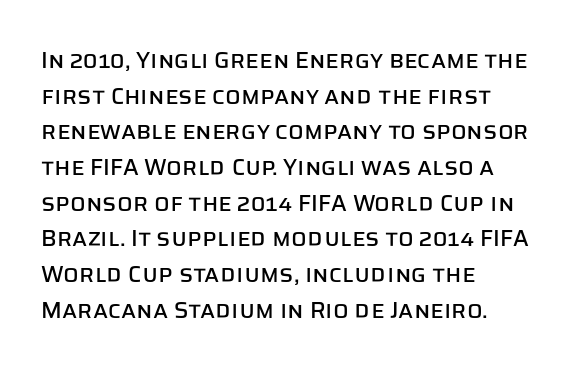
The image shows 23 px text type, upright; set left-aligned, normal line spacing (1.55x), normal letter spacing, not underlined.
